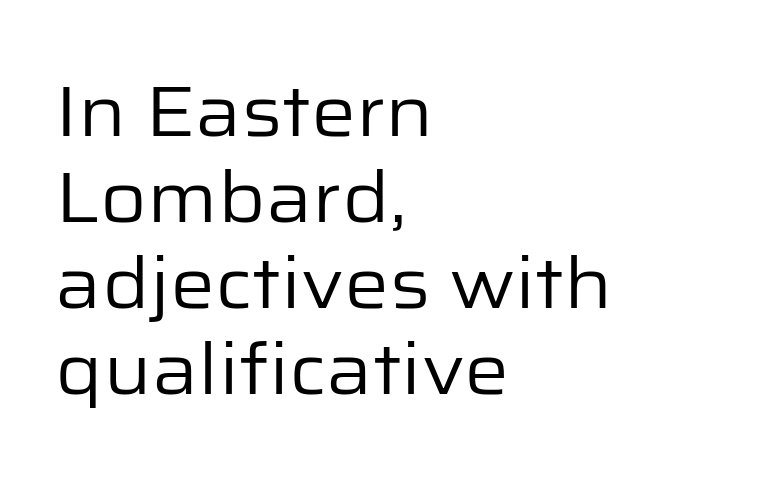
{"serif": "no", "italic": "no", "bold": "no", "weight": "regular", "width": "normal", "stroke_contrast": "low", "x_height": "medium", "monospaced": "no", "underline": "no", "align": "left", "line_spacing_ratio": 1.21, "letter_spacing": "normal", "letter_spacing_em": 0.0, "glyph_px": 71}
